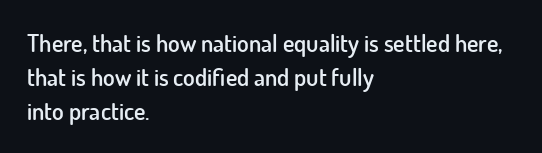
The image shows 24 px text type, upright; set left-aligned, normal line spacing (1.41x), normal letter spacing, not underlined.
